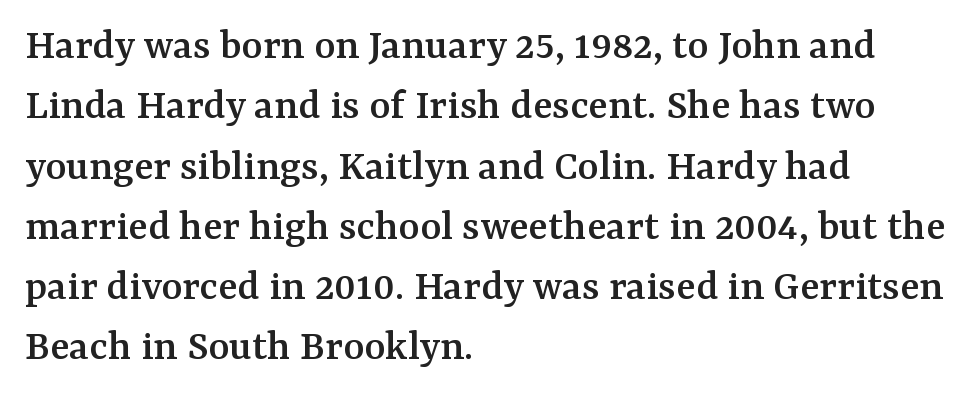
Q: Is the text italic (slanted)? A: No, it is upright.
Q: Is the typeface a serif or a sans-serif typeface? A: Serif.
Q: Is the text underlined? A: No.
Q: How is the paragraph aligned? A: Left-aligned.
Q: Is the spacing between letters normal or unusually wide? A: Normal.
Q: Is the spacing between lines tight, normal or loose? A: Normal.
Q: Width (condensed, normal, or wide)? A: Normal.
Q: Stroke contrast? A: Medium.
Q: x-height? A: Medium.
Q: Monospaced? A: No.
